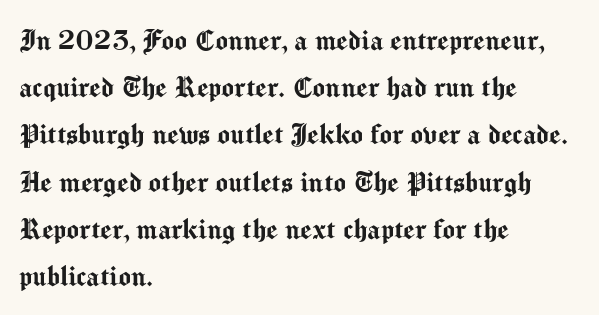
The gaps between neighbouring characters are ordinary and unremarkable. Underlining? Definitely not there. The letters advance in unequal steps, a hallmark of proportional type. The designer left line spacing at the default.
